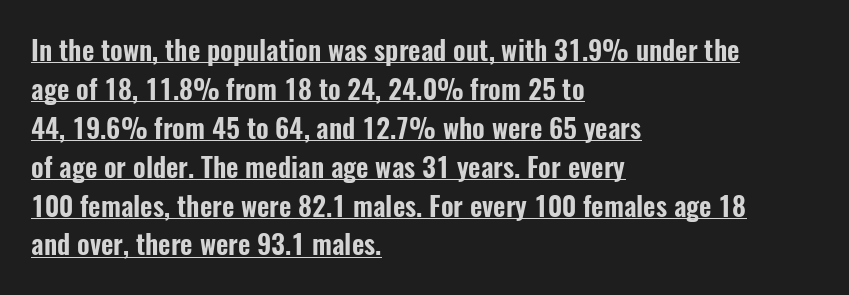
Q: Is the text italic (slanted)? A: No, it is upright.
Q: Is the text underlined? A: Yes.
Q: How is the paragraph aligned? A: Left-aligned.
Q: Is the spacing between letters normal or unusually wide? A: Normal.
Q: Is the spacing between lines tight, normal or loose? A: Normal.
